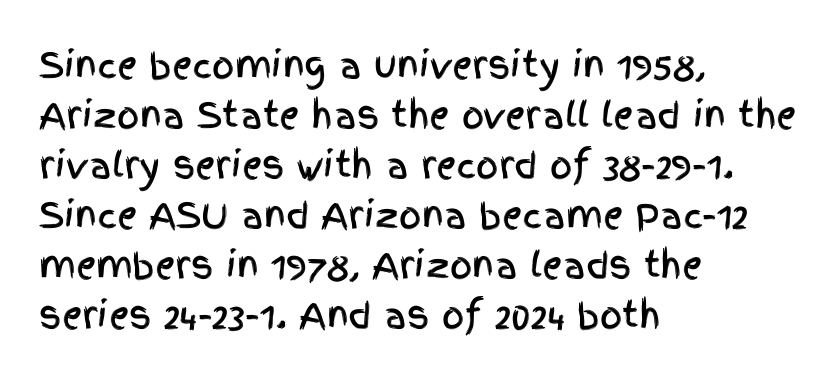
{"serif": "no", "italic": "no", "width": "condensed", "x_height": "large", "monospaced": "no", "underline": "no", "align": "left", "line_spacing": "normal", "line_spacing_ratio": 1.43, "letter_spacing": "normal", "letter_spacing_em": 0.0, "glyph_px": 35}
